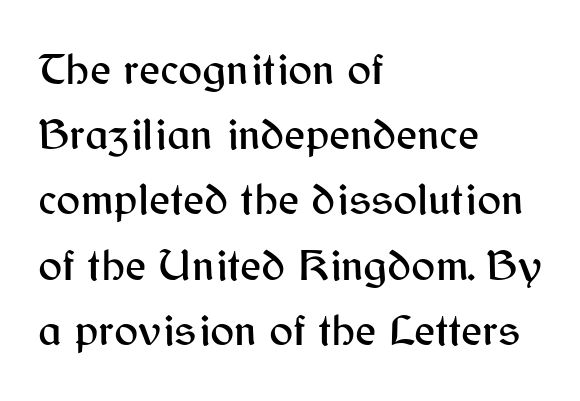
A normal amount of white space separates one row of letters from the next. Any mark beneath the type? The region is blank. The typesetter chose a ragged-right arrangement here. The rendering uses natural spacing where letterforms have individual widths. Check where the strokes stop: nothing finishes them off — pure sans.
